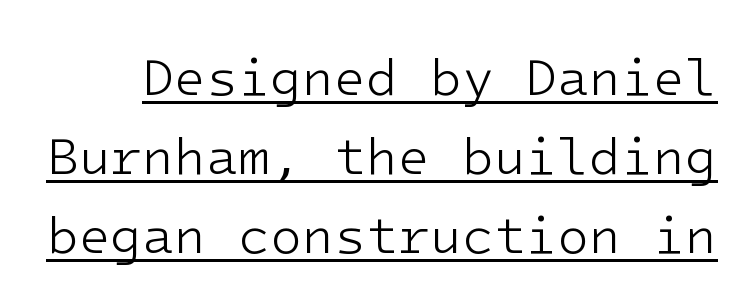
{"serif": "no", "italic": "no", "bold": "no", "weight": "light", "width": "normal", "stroke_contrast": "low", "x_height": "medium", "underline": "yes", "line_spacing": "normal", "line_spacing_ratio": 1.52, "letter_spacing": "normal", "letter_spacing_em": 0.0, "glyph_px": 52}
